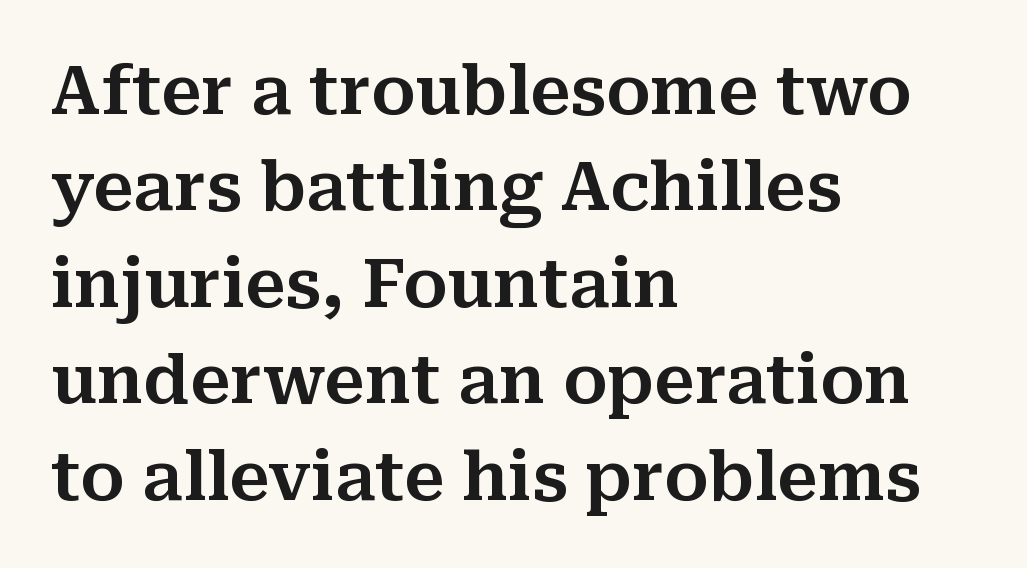
{"serif": "yes", "italic": "no", "width": "normal", "stroke_contrast": "medium", "x_height": "medium", "monospaced": "no", "underline": "no", "align": "left", "line_spacing": "normal", "line_spacing_ratio": 1.44, "letter_spacing": "normal", "letter_spacing_em": 0.0, "glyph_px": 67}
